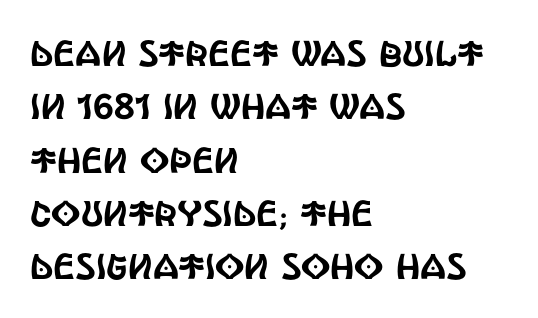
Q: Is the text italic (slanted)? A: No, it is upright.
Q: Is the typeface a serif or a sans-serif typeface? A: Sans-serif.
Q: Is the text underlined? A: No.
Q: How is the paragraph aligned? A: Left-aligned.
Q: Is the spacing between letters normal or unusually wide? A: Normal.
Q: Is the spacing between lines tight, normal or loose? A: Normal.
Q: Width (condensed, normal, or wide)? A: Condensed.
Q: x-height? A: Large.
Q: Monospaced? A: No.
